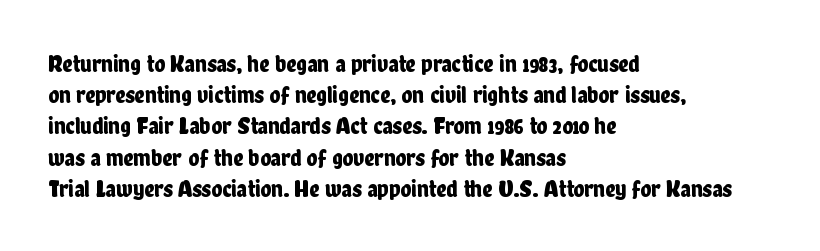
If you drew a line through each stem, it would be perfectly vertical. Leading: standard. The setting favours the left margin, as ordinary paragraphs usually do. Nobody touched the tracking dial on this one. Lines of text with bare space underneath.
